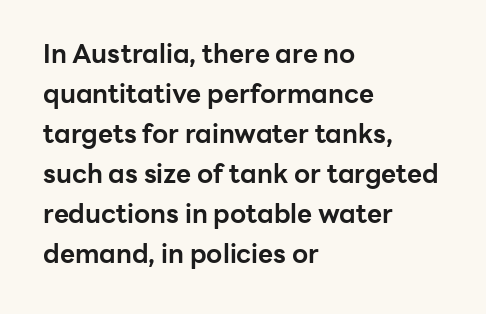
Q: Is the text bold? A: Yes.
Q: Is the text italic (slanted)? A: No, it is upright.
Q: Is the text underlined? A: No.
Q: How is the paragraph aligned? A: Left-aligned.
Q: Is the spacing between letters normal or unusually wide? A: Normal.
Q: Is the spacing between lines tight, normal or loose? A: Normal.
